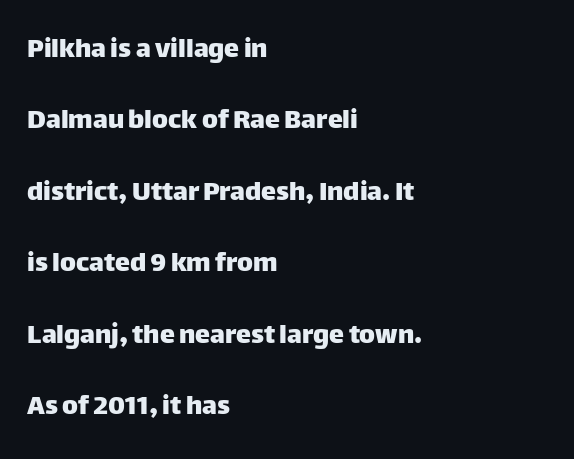
{"serif": "no", "italic": "no", "width": "normal", "stroke_contrast": "low", "x_height": "large", "monospaced": "no", "underline": "no", "align": "left", "line_spacing": "loose", "line_spacing_ratio": 2.38, "letter_spacing": "normal", "letter_spacing_em": 0.0, "glyph_px": 30}
